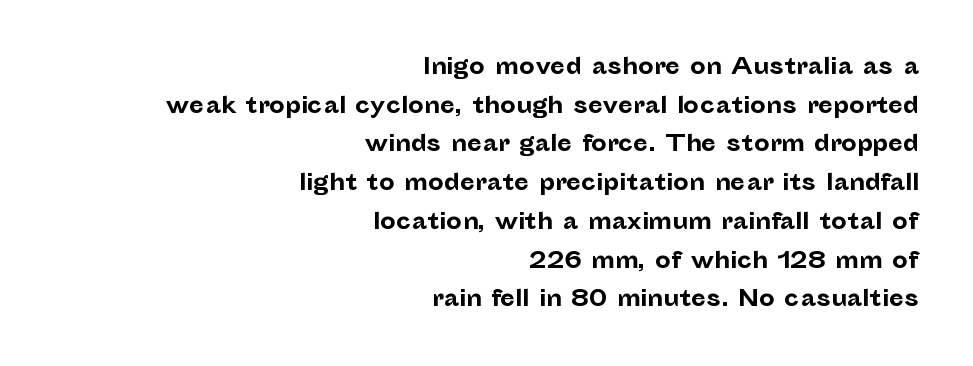
Check the space under the baseline: it is left empty. The letters sit at their default tracking, neither squeezed nor spread. The typesetting leans heavy: a genuine bold. No italicization has been applied; the sample stays upright. Alignment: flush right.
